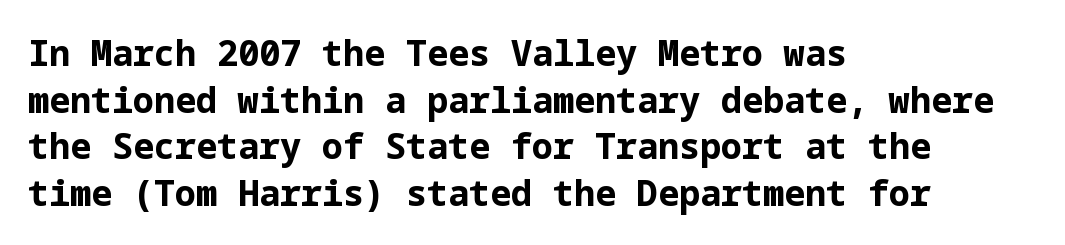
Q: Is the text bold? A: Yes.
Q: Is the text italic (slanted)? A: No, it is upright.
Q: Is the typeface a serif or a sans-serif typeface? A: Sans-serif.
Q: Is the text underlined? A: No.
Q: How is the paragraph aligned? A: Left-aligned.
Q: Is the spacing between letters normal or unusually wide? A: Normal.
Q: Is the spacing between lines tight, normal or loose? A: Normal.
Q: Width (condensed, normal, or wide)? A: Normal.
Q: Stroke contrast? A: Low.
Q: x-height? A: Medium.
